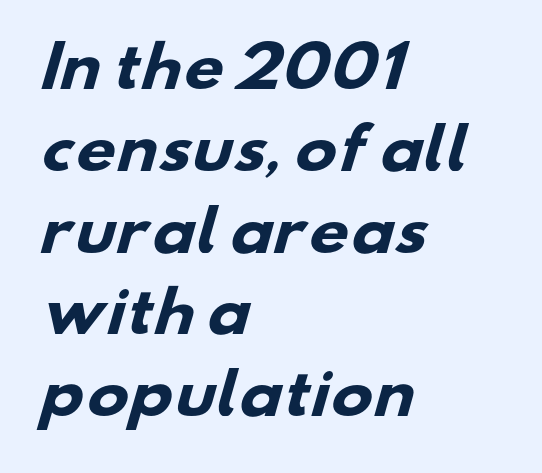
{"serif": "no", "bold": "yes", "weight": "heavy", "width": "wide", "stroke_contrast": "low", "x_height": "small", "monospaced": "no", "underline": "no", "align": "left", "line_spacing": "normal", "line_spacing_ratio": 1.46, "letter_spacing": "normal", "letter_spacing_em": 0.0, "glyph_px": 56}
